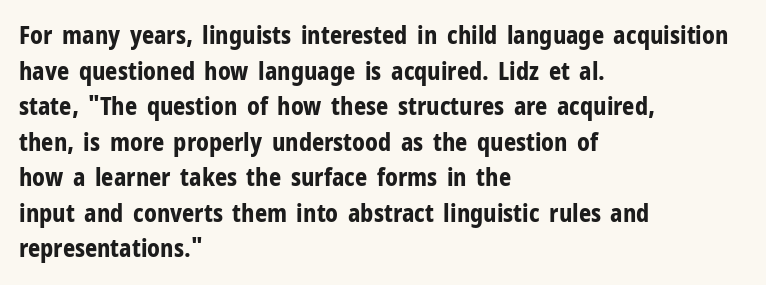
{"italic": "no", "bold": "yes", "underline": "no", "align": "left", "line_spacing": "normal", "line_spacing_ratio": 1.48, "letter_spacing": "normal", "letter_spacing_em": 0.0, "glyph_px": 24}
